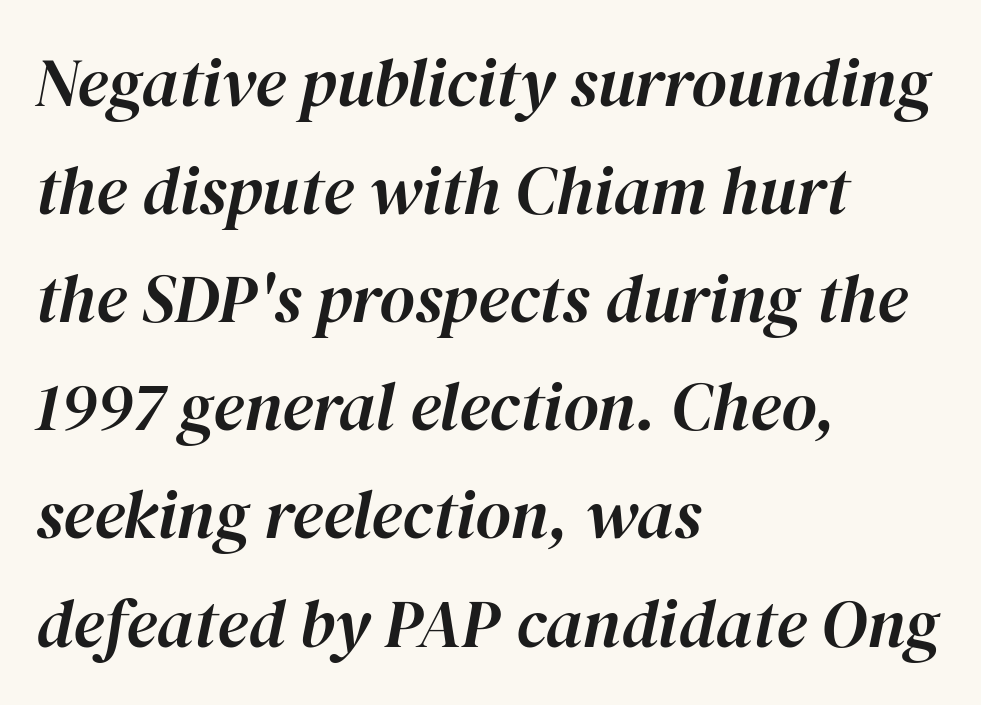
The paragraph has a hard left edge and a soft right edge. Leading: standard. The zone under the glyphs is completely vacant. A typesetter would call this proportional, since set widths differ per character. Would a proofreader flag this as italicized? Yes. Short note: letters normally spaced.
